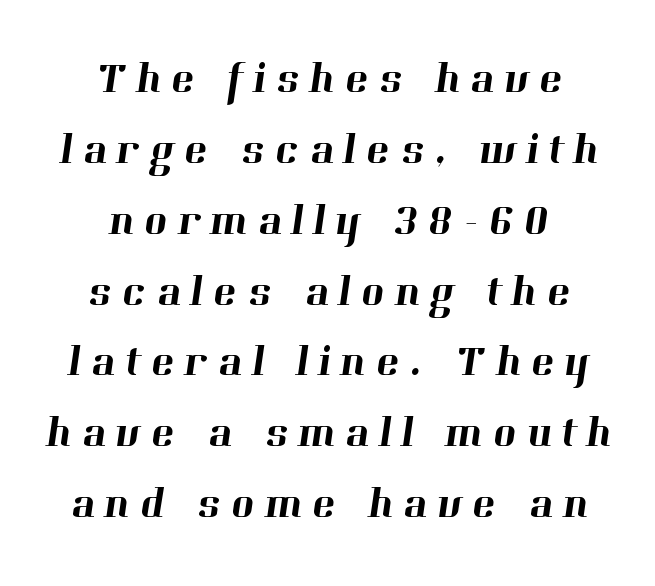
{"serif": "yes", "width": "normal", "stroke_contrast": "high", "x_height": "medium", "monospaced": "no", "underline": "no", "align": "center", "line_spacing": "normal", "line_spacing_ratio": 1.61, "letter_spacing": "wide", "letter_spacing_em": 0.23, "glyph_px": 44}
